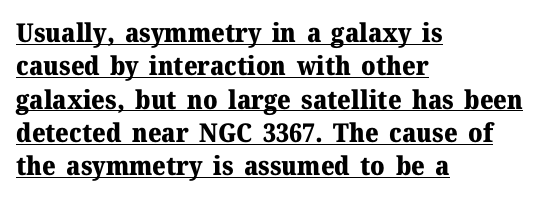
{"italic": "no", "bold": "yes", "underline": "yes", "align": "left", "line_spacing": "normal", "line_spacing_ratio": 1.28, "letter_spacing": "normal", "letter_spacing_em": 0.0, "glyph_px": 26}
